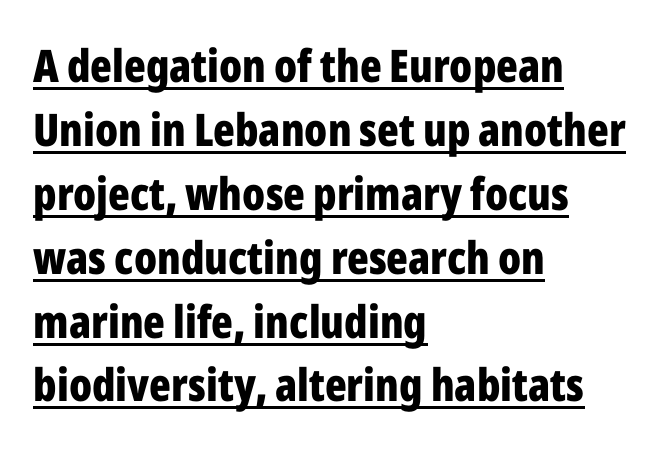
The image shows 45 px bold, condensed sans-serif type, upright; set left-aligned, normal line spacing (1.42x), normal letter spacing, underlined; low stroke contrast and a medium x-height.
